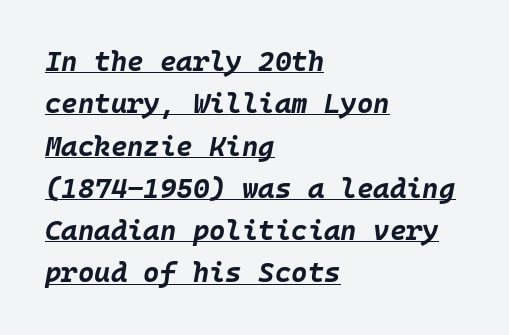
{"italic": "yes", "lean": "right", "slant_degrees": 10, "bold": "yes", "weight": "bold", "width": "normal", "stroke_contrast": "low", "x_height": "large", "underline": "yes", "align": "left", "line_spacing": "normal", "line_spacing_ratio": 1.51, "letter_spacing": "normal", "letter_spacing_em": 0.0, "glyph_px": 28}
